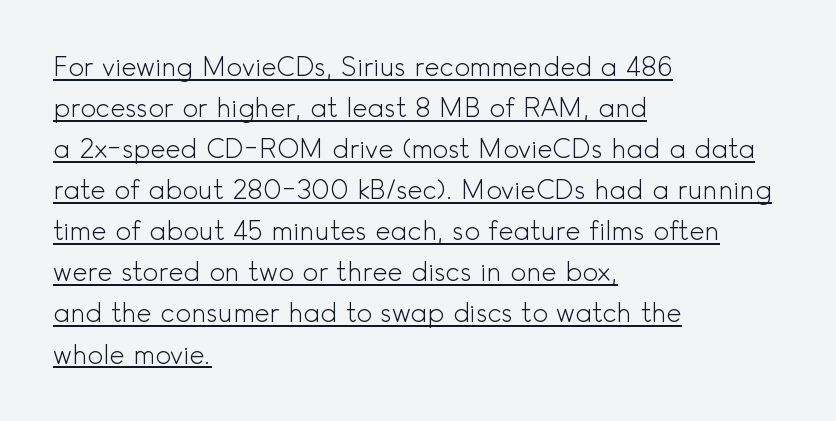
Q: Is the text bold? A: No.
Q: Is the text italic (slanted)? A: No, it is upright.
Q: Is the text underlined? A: Yes.
Q: How is the paragraph aligned? A: Left-aligned.
Q: Is the spacing between letters normal or unusually wide? A: Normal.
Q: Is the spacing between lines tight, normal or loose? A: Normal.
